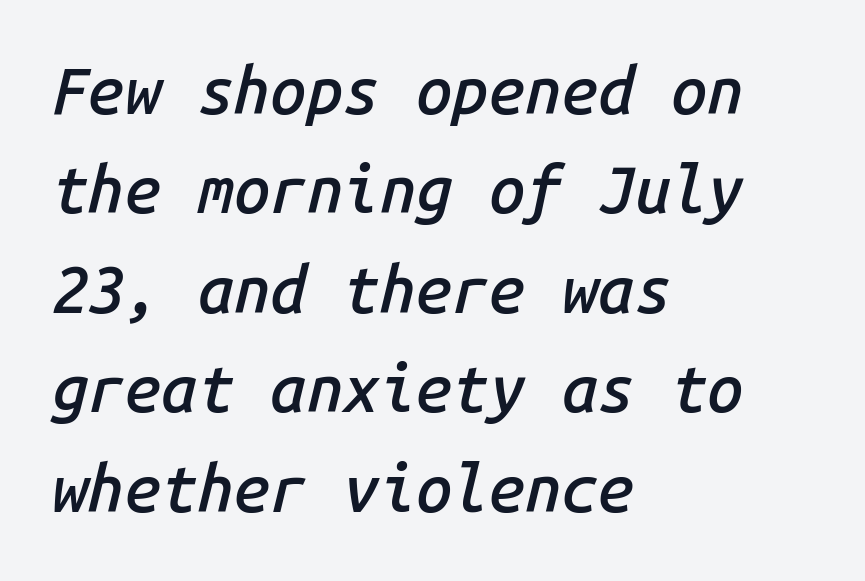
Q: Is the text bold? A: Semi-bold.
Q: Is the text italic (slanted)? A: Yes, it leans right by about 14 degrees.
Q: Is the text underlined? A: No.
Q: How is the paragraph aligned? A: Left-aligned.
Q: Is the spacing between letters normal or unusually wide? A: Normal.
Q: Is the spacing between lines tight, normal or loose? A: Normal.
Q: Width (condensed, normal, or wide)? A: Normal.
Q: Stroke contrast? A: Low.
Q: x-height? A: Medium.
Q: Monospaced? A: Yes.
